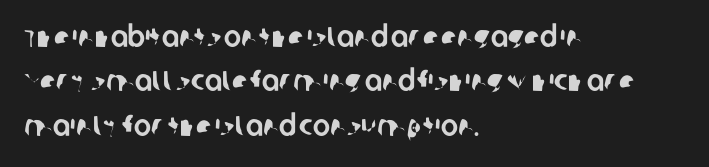
{"serif": "no", "width": "normal", "stroke_contrast": "low", "x_height": "large", "monospaced": "no", "underline": "no", "align": "left", "line_spacing": "normal", "line_spacing_ratio": 1.53, "letter_spacing": "normal", "letter_spacing_em": 0.0, "glyph_px": 29}
